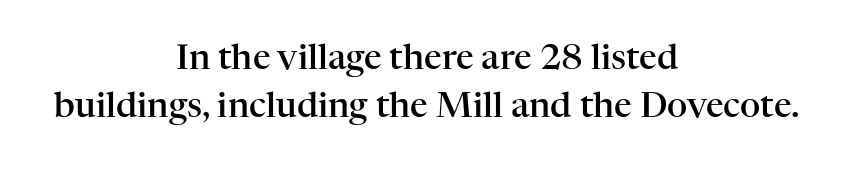
Q: Is the text bold? A: Semi-bold.
Q: Is the text italic (slanted)? A: No, it is upright.
Q: Is the typeface a serif or a sans-serif typeface? A: Serif.
Q: Is the text underlined? A: No.
Q: How is the paragraph aligned? A: Centered.
Q: Is the spacing between letters normal or unusually wide? A: Normal.
Q: Is the spacing between lines tight, normal or loose? A: Normal.
Q: Width (condensed, normal, or wide)? A: Normal.
Q: Stroke contrast? A: High.
Q: x-height? A: Medium.
Q: Monospaced? A: No.
